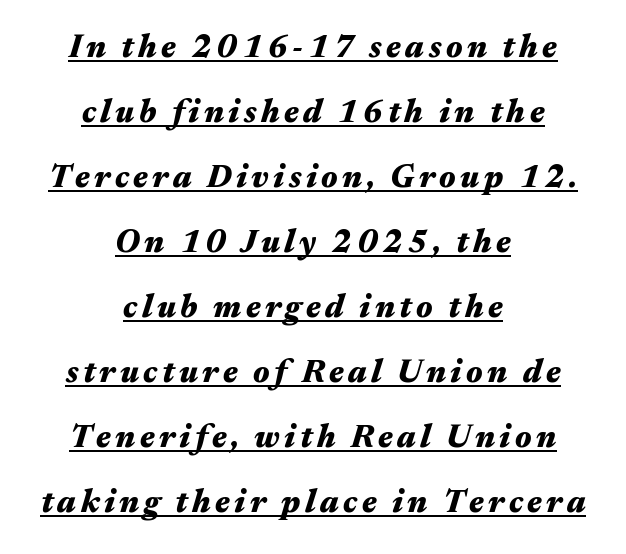
Q: Is the text bold? A: Yes.
Q: Is the text italic (slanted)? A: Yes, it leans right by about 17 degrees.
Q: Is the text underlined? A: Yes.
Q: How is the paragraph aligned? A: Centered.
Q: Is the spacing between lines tight, normal or loose? A: Loose.
Q: Width (condensed, normal, or wide)? A: Wide.
Q: Stroke contrast? A: Medium.
Q: x-height? A: Medium.
Q: Monospaced? A: No.
